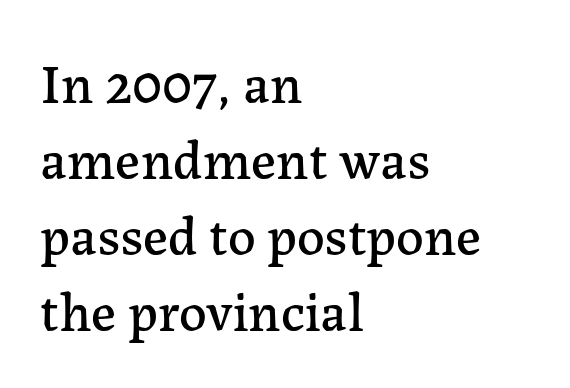
The image shows 55 px serif type, upright; set left-aligned, normal line spacing (1.38x), normal letter spacing, not underlined; low stroke contrast and a medium x-height.
